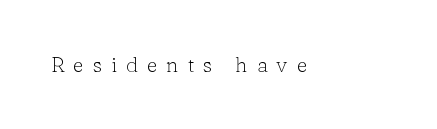
The image shows 21 px text type, upright; set unusually wide letter spacing (+0.43 em), not underlined.
